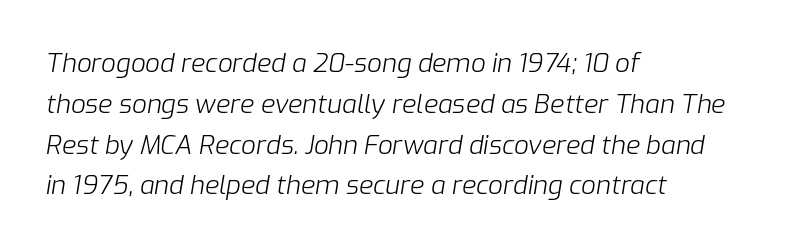
Heft: none added — not bold. It's the slanting kind of type. Decoration check: the copy has no underline. There is no visible air inserted between adjacent glyphs. Summary of vertical rhythm: regular, with standard interline spacing.
